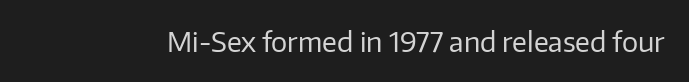
The image shows 27 px text type, upright; set normal letter spacing, not underlined.
